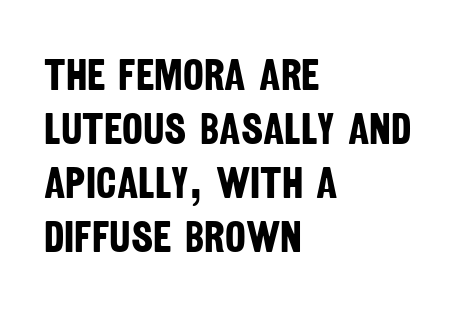
The image shows 44 px bold, condensed sans-serif type; set left-aligned, line spacing 1.23x, normal letter spacing, not underlined; low stroke contrast and a large x-height.
